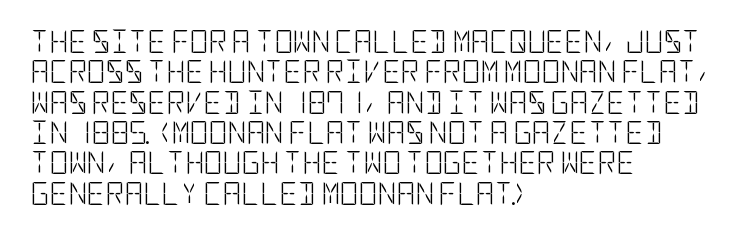
Q: Is the text bold? A: No.
Q: Is the text italic (slanted)? A: No, it is upright.
Q: Is the text underlined? A: No.
Q: How is the paragraph aligned? A: Left-aligned.
Q: Is the spacing between letters normal or unusually wide? A: Normal.
Q: Is the spacing between lines tight, normal or loose? A: Normal.
